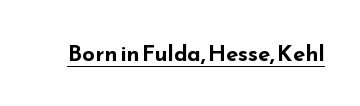
Q: Is the text bold? A: Yes.
Q: Is the text italic (slanted)? A: No, it is upright.
Q: Is the text underlined? A: Yes.
Q: Is the spacing between letters normal or unusually wide? A: Normal.
